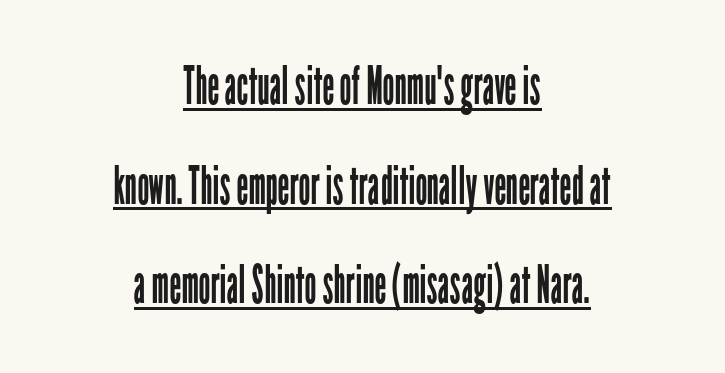
The image shows 53 px regular-weight, condensed sans-serif type, upright; set centered, line spacing 1.88x, normal letter spacing, underlined; low stroke contrast and a medium x-height.
